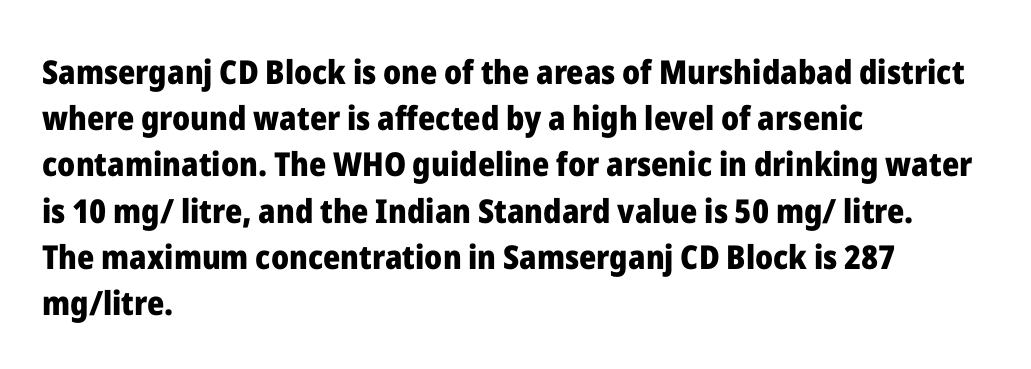
In terms of posture, this sample is upright. What stands out about the letter spacing? Nothing — it is the standard amount. Each glyph is drawn with heavy, bold strokes. Vertical spacing — default. Honestly, there is no underline to notice here at all. A typesetter would call this proportional, since set widths differ per character.
